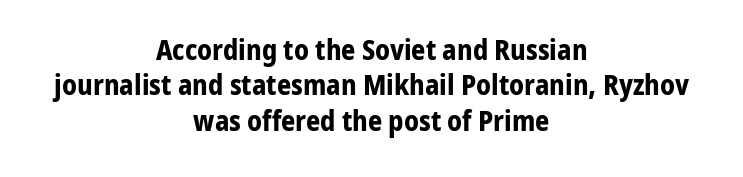
Looks like regular typesetting: each glyph gets only the width it needs. Chunky letters — that's bold for sure. Caption: multi-line text, centered on the measure. A roman cut, with each character standing at attention. The rendering keeps characters at their native spacing.
